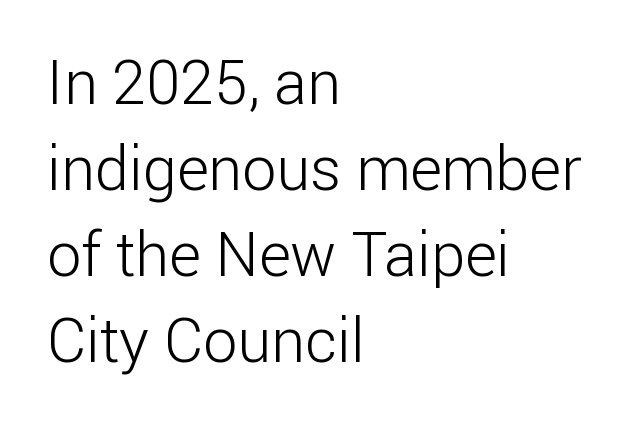
The image shows 61 px light sans-serif type, upright; set left-aligned, normal line spacing (1.41x), normal letter spacing, not underlined; low stroke contrast and a medium x-height.
